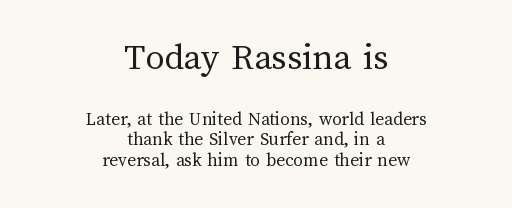
This layout puts the oversized block above and the modest block below. These lines are centered, leaving both edges ragged. A typesetter would call this zero additional tracking. Just letters on the line, the space beneath them empty. Baseline-to-baseline distance is barely more than the letter height. The passage shown is typed in a proportional face where columns would drift.
